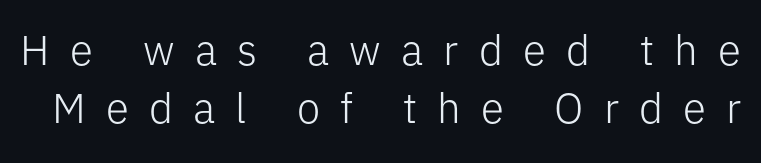
Q: Is the text bold? A: No.
Q: Is the text italic (slanted)? A: No, it is upright.
Q: Is the typeface a serif or a sans-serif typeface? A: Sans-serif.
Q: Is the text underlined? A: No.
Q: Is the spacing between letters normal or unusually wide? A: Unusually wide.
Q: Is the spacing between lines tight, normal or loose? A: Normal.
Q: Width (condensed, normal, or wide)? A: Normal.
Q: Stroke contrast? A: Low.
Q: x-height? A: Medium.
Q: Monospaced? A: No.
